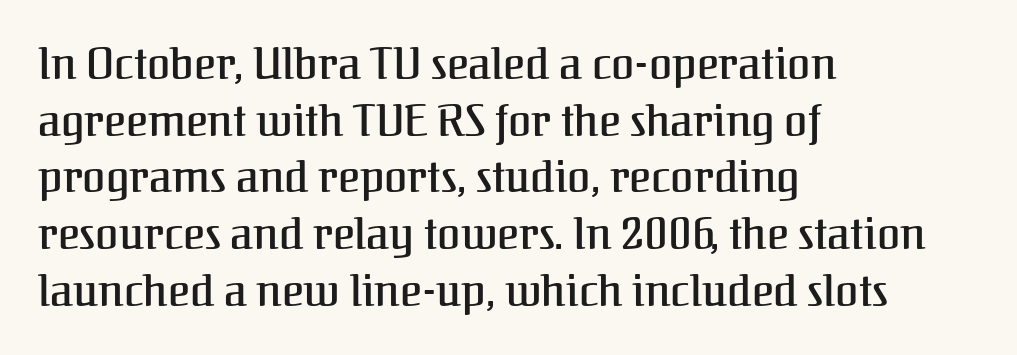
{"serif": "yes", "italic": "no", "width": "normal", "stroke_contrast": "medium", "x_height": "medium", "monospaced": "no", "underline": "no", "align": "left", "line_spacing": "normal", "line_spacing_ratio": 1.35, "letter_spacing": "normal", "letter_spacing_em": 0.0, "glyph_px": 42}
